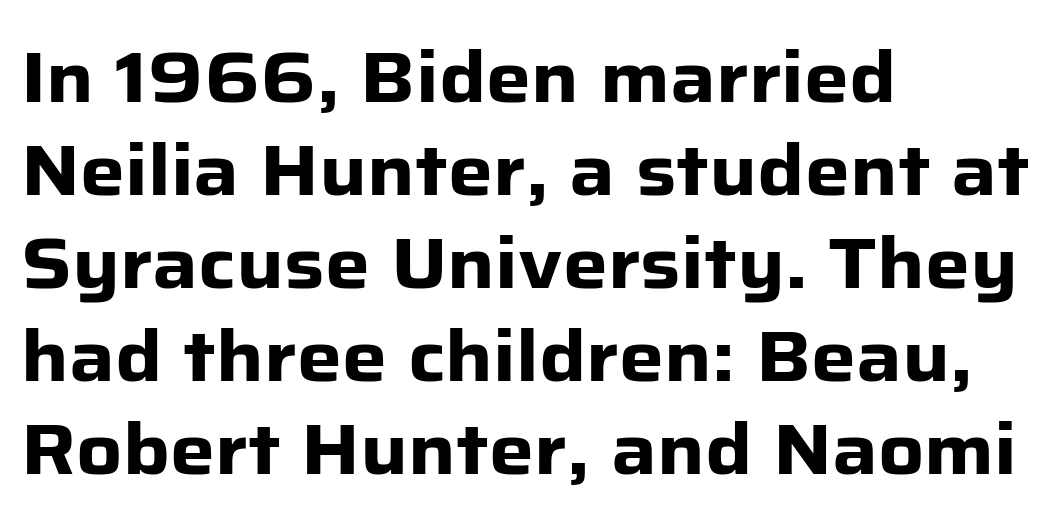
The image shows 71 px heavy sans-serif type, upright; set left-aligned, normal line spacing (1.31x), normal letter spacing, not underlined; low stroke contrast and a medium x-height.
